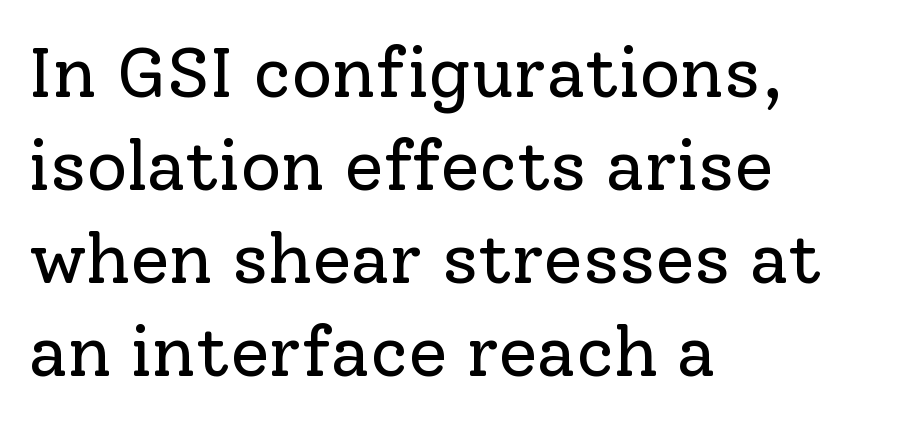
The image shows 71 px regular-weight serif type, upright; set left-aligned, normal line spacing (1.31x), normal letter spacing, not underlined; low stroke contrast and a medium x-height.
